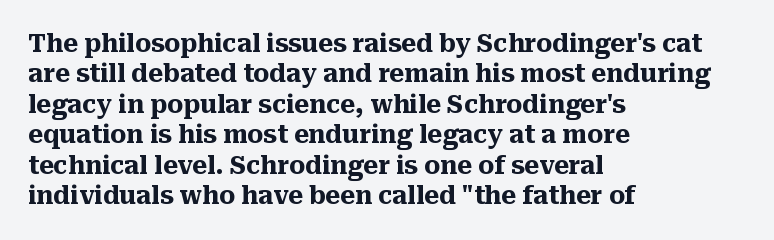
Each line starts at the same left margin while the right side varies. Words appear dense and cohesive because spacing is normal. What weight is shown? A full bold with thick strokes. Nope, not italic — everything's standing straight.
